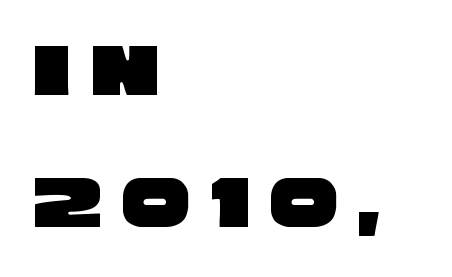
The image shows 77 px wide sans-serif type; set left-aligned, line spacing 1.72x, unusually wide letter spacing (+0.25 em), not underlined; low stroke contrast and a large x-height.
